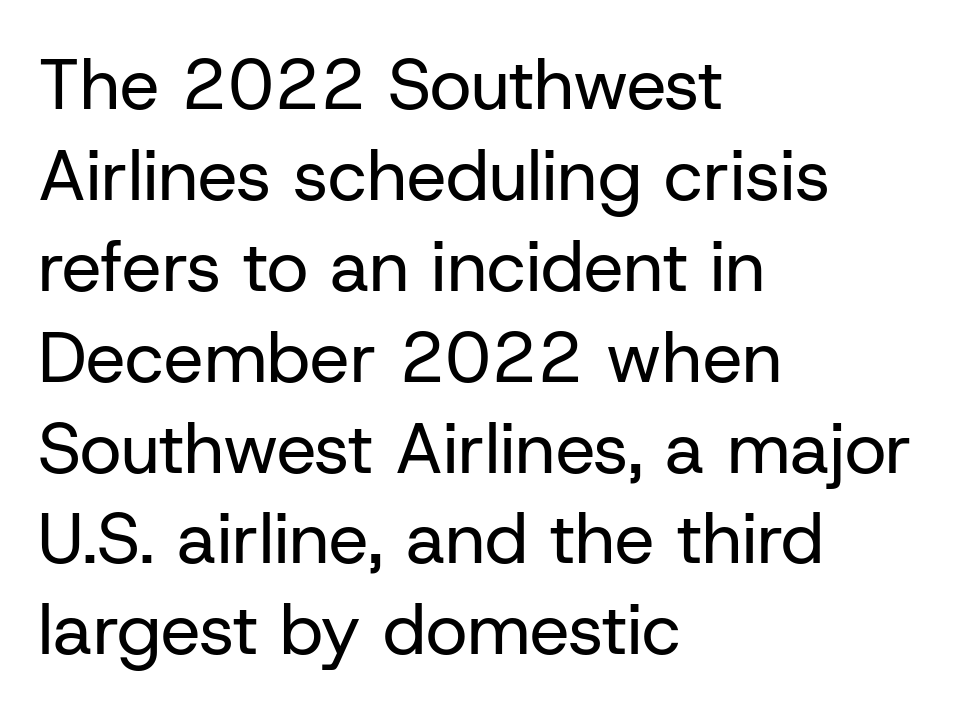
{"serif": "no", "italic": "no", "bold": "no", "weight": "regular", "width": "normal", "stroke_contrast": "low", "x_height": "medium", "monospaced": "no", "underline": "no", "align": "left", "line_spacing": "normal", "line_spacing_ratio": 1.28, "letter_spacing": "normal", "letter_spacing_em": 0.0, "glyph_px": 71}
